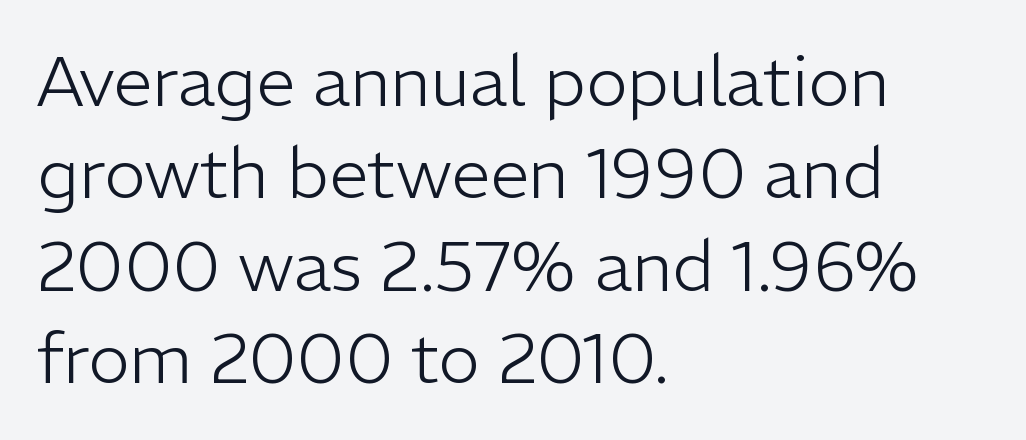
Nobody drew a line under any word here. Evenly set lines give the paragraph a standard silhouette. Nope, not italic — everything's standing straight. Default kerning and tracking; the words read as compact shapes.
